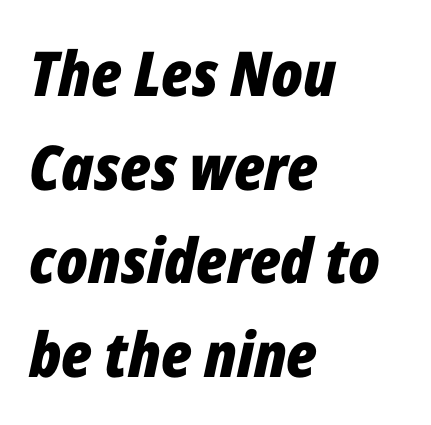
Q: Is the text bold? A: Yes.
Q: Is the text italic (slanted)? A: Yes, it leans right by about 12 degrees.
Q: Is the text underlined? A: No.
Q: How is the paragraph aligned? A: Left-aligned.
Q: Is the spacing between letters normal or unusually wide? A: Normal.
Q: Is the spacing between lines tight, normal or loose? A: Normal.
Q: Width (condensed, normal, or wide)? A: Condensed.
Q: Stroke contrast? A: Low.
Q: x-height? A: Medium.
Q: Monospaced? A: No.
